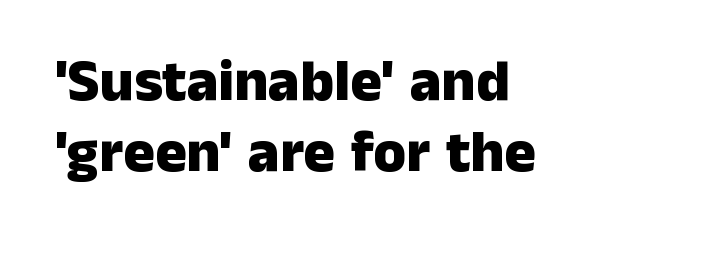
Q: Is the text bold? A: Yes.
Q: Is the text italic (slanted)? A: No, it is upright.
Q: Is the typeface a serif or a sans-serif typeface? A: Sans-serif.
Q: Is the text underlined? A: No.
Q: How is the paragraph aligned? A: Left-aligned.
Q: Is the spacing between letters normal or unusually wide? A: Normal.
Q: Width (condensed, normal, or wide)? A: Normal.
Q: Stroke contrast? A: Low.
Q: x-height? A: Medium.
Q: Monospaced? A: No.
